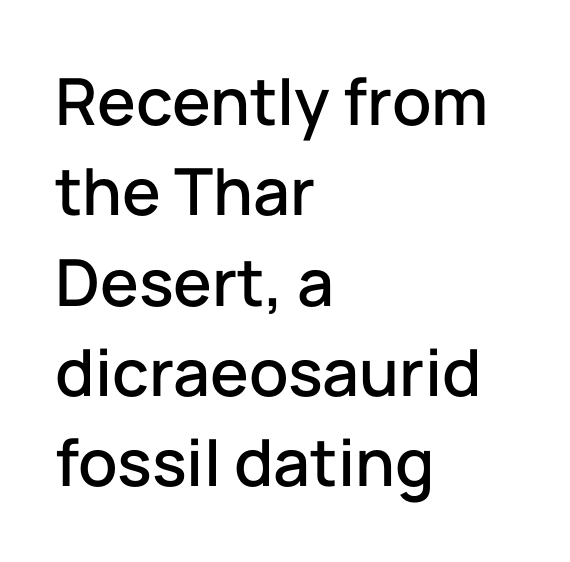
Q: Is the text italic (slanted)? A: No, it is upright.
Q: Is the typeface a serif or a sans-serif typeface? A: Sans-serif.
Q: Is the text underlined? A: No.
Q: How is the paragraph aligned? A: Left-aligned.
Q: Is the spacing between letters normal or unusually wide? A: Normal.
Q: Is the spacing between lines tight, normal or loose? A: Normal.
Q: Width (condensed, normal, or wide)? A: Normal.
Q: Stroke contrast? A: Low.
Q: x-height? A: Medium.
Q: Monospaced? A: No.
